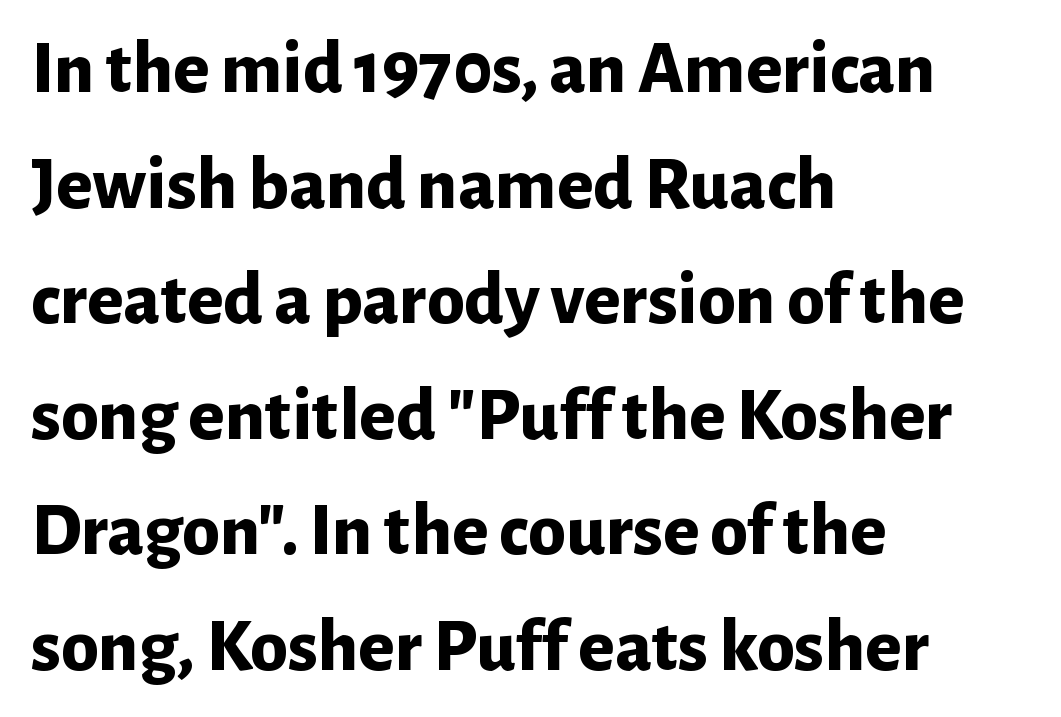
{"serif": "no", "italic": "no", "bold": "yes", "weight": "bold", "width": "normal", "stroke_contrast": "low", "x_height": "medium", "monospaced": "no", "underline": "no", "align": "left", "line_spacing": "normal", "line_spacing_ratio": 1.52, "letter_spacing": "normal", "letter_spacing_em": 0.0, "glyph_px": 76}
